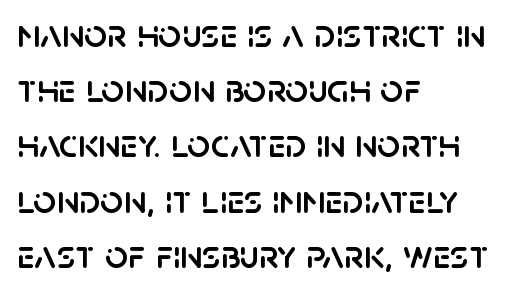
{"serif": "no", "italic": "no", "width": "normal", "stroke_contrast": "low", "x_height": "large", "monospaced": "no", "underline": "no", "align": "left", "line_spacing": "normal", "line_spacing_ratio": 1.38, "letter_spacing": "normal", "letter_spacing_em": 0.0, "glyph_px": 40}
